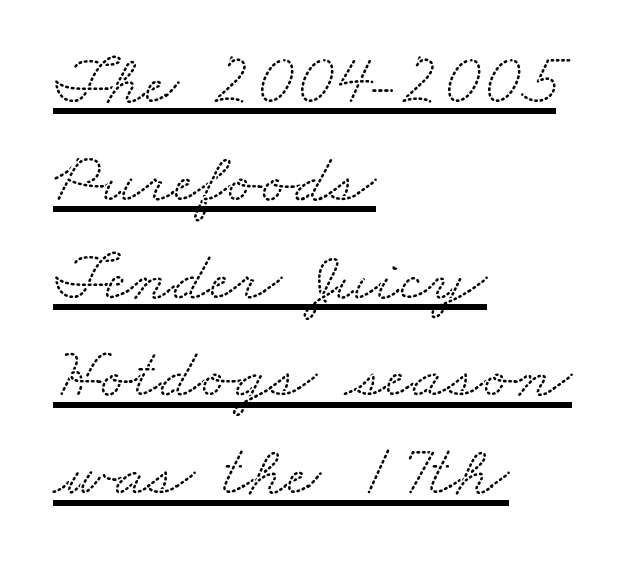
Q: Is the typeface a serif or a sans-serif typeface? A: Serif.
Q: Is the text underlined? A: Yes.
Q: How is the paragraph aligned? A: Left-aligned.
Q: Is the spacing between letters normal or unusually wide? A: Normal.
Q: Is the spacing between lines tight, normal or loose? A: Normal.
Q: Width (condensed, normal, or wide)? A: Wide.
Q: Stroke contrast? A: Low.
Q: x-height? A: Small.
Q: Monospaced? A: No.
